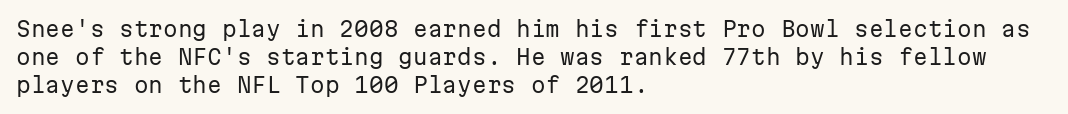
The image shows 21 px text type, upright; set left-aligned, normal line spacing (1.33x), normal letter spacing, not underlined.
